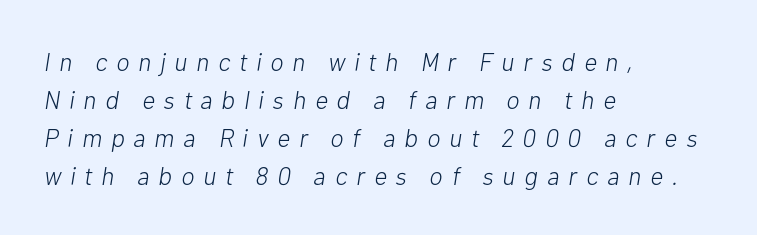
The image shows 25 px text type, italic (leaning right); set left-aligned, normal line spacing (1.52x), unusually wide letter spacing (+0.36 em), not underlined.
